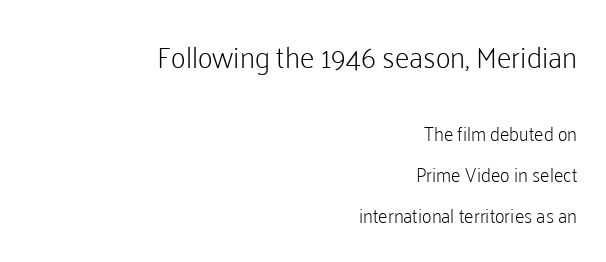
The strip under each line holds only bare page. The typeface has the unassuming heft of standard copy or less. Whoever set this chose breathing room over compactness in the vertical rhythm. Nothing sits at the stroke ends, so this counts as sans-serif. All the whitespace from short lines collects on the left.
